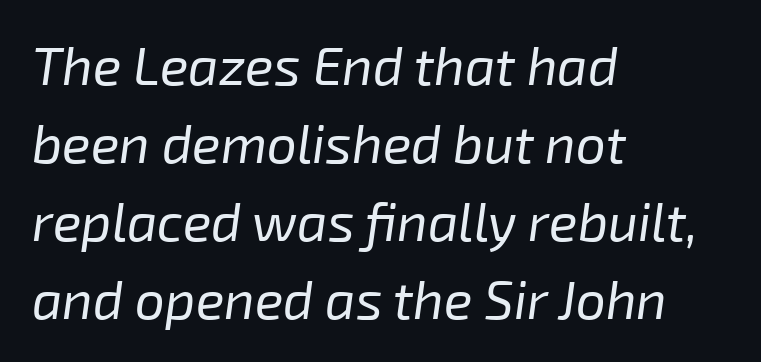
The image shows 53 px regular-weight type, italic (leaning right); set left-aligned, normal line spacing (1.47x), normal letter spacing, not underlined; low stroke contrast and a medium x-height.
